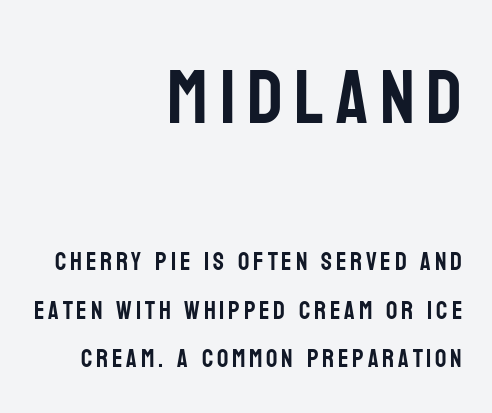
Q: Is the text italic (slanted)? A: No, it is upright.
Q: Is the typeface a serif or a sans-serif typeface? A: Sans-serif.
Q: Is the text underlined? A: No.
Q: How is the paragraph aligned? A: Right-aligned.
Q: Is the spacing between lines tight, normal or loose? A: Loose.
Q: Which block of text is set in a larger size, the first (top) or the second (bottom)? A: The first (top) one.
Q: Width (condensed, normal, or wide)? A: Condensed.
Q: Stroke contrast? A: Low.
Q: x-height? A: Large.
Q: Monospaced? A: No.
